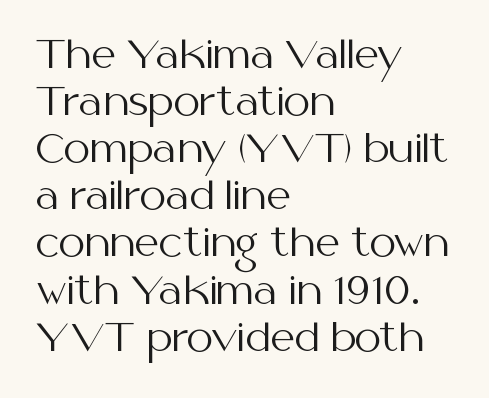
{"serif": "no", "italic": "no", "bold": "no", "weight": "regular", "width": "normal", "stroke_contrast": "medium", "x_height": "medium", "monospaced": "no", "underline": "no", "align": "left", "line_spacing_ratio": 1.24, "letter_spacing": "normal", "letter_spacing_em": 0.0, "glyph_px": 38}
